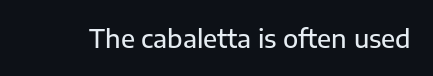
{"italic": "no", "underline": "no", "letter_spacing": "normal", "letter_spacing_em": 0.0, "glyph_px": 25}
